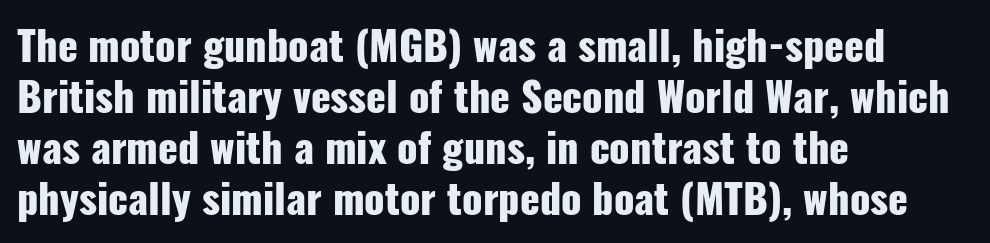
Q: Is the text bold? A: Yes.
Q: Is the text italic (slanted)? A: No, it is upright.
Q: Is the typeface a serif or a sans-serif typeface? A: Sans-serif.
Q: Is the text underlined? A: No.
Q: How is the paragraph aligned? A: Left-aligned.
Q: Is the spacing between letters normal or unusually wide? A: Normal.
Q: Width (condensed, normal, or wide)? A: Condensed.
Q: Stroke contrast? A: Low.
Q: x-height? A: Medium.
Q: Monospaced? A: No.
